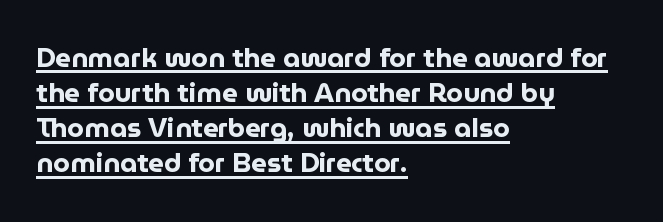
{"italic": "no", "bold": "yes", "underline": "yes", "align": "left", "line_spacing": "normal", "line_spacing_ratio": 1.3, "letter_spacing": "normal", "letter_spacing_em": 0.0, "glyph_px": 27}
